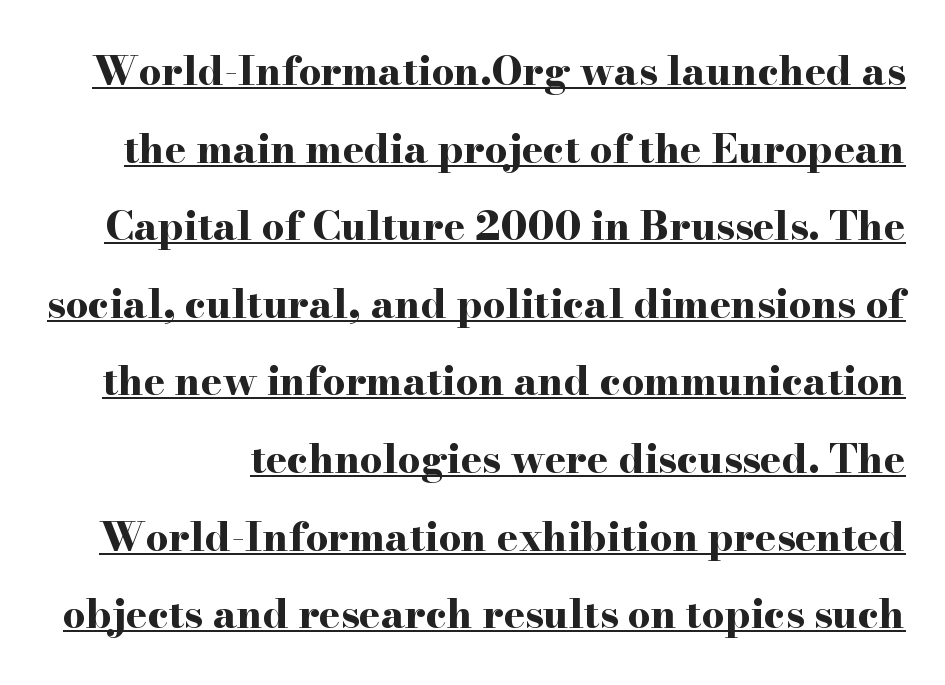
Q: Is the text bold? A: Yes.
Q: Is the text italic (slanted)? A: No, it is upright.
Q: Is the typeface a serif or a sans-serif typeface? A: Serif.
Q: Is the text underlined? A: Yes.
Q: Is the spacing between letters normal or unusually wide? A: Normal.
Q: Is the spacing between lines tight, normal or loose? A: Loose.
Q: Width (condensed, normal, or wide)? A: Wide.
Q: Stroke contrast? A: High.
Q: x-height? A: Small.
Q: Monospaced? A: No.
